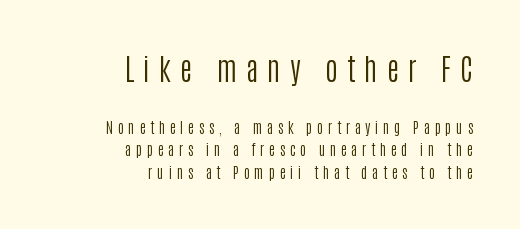
The image shows 30 px regular-weight, condensed sans-serif type, upright; set right-aligned, normal line spacing (1.5x), unusually wide letter spacing (+0.3 em), not underlined; the first (top) block is 2.0x larger; low stroke contrast and a large x-height.
